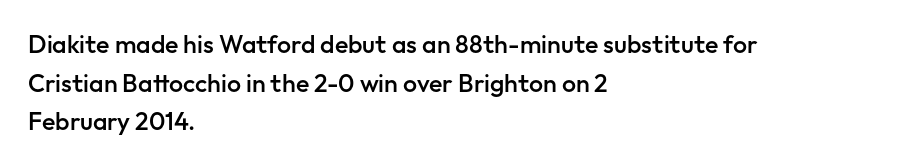
The image shows 25 px text type, upright; set left-aligned, normal line spacing (1.55x), normal letter spacing, not underlined.
